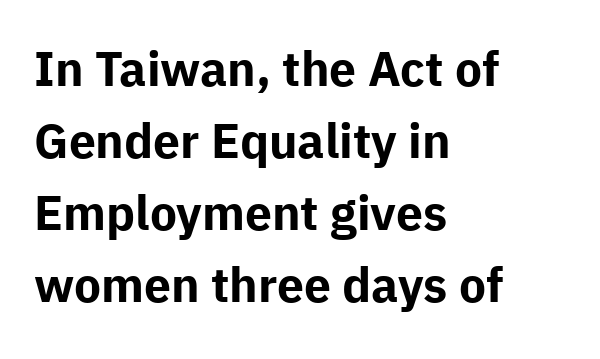
Designer's note — italics off, roman on. Reading down the column, the eye jumps a familiar distance to each next line. Is the letter spacing exaggerated? No — it looks like the ordinary default. The passage shown is not underscored anywhere. Varying glyph widths throughout — classic text-font behaviour.
